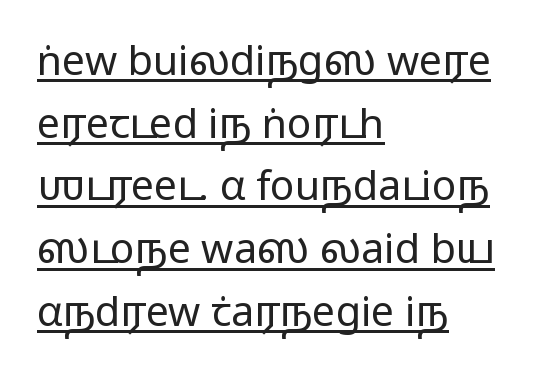
The image shows 41 px light, wide sans-serif type, upright; set left-aligned, normal line spacing (1.53x), normal letter spacing, underlined; low stroke contrast and a medium x-height.
